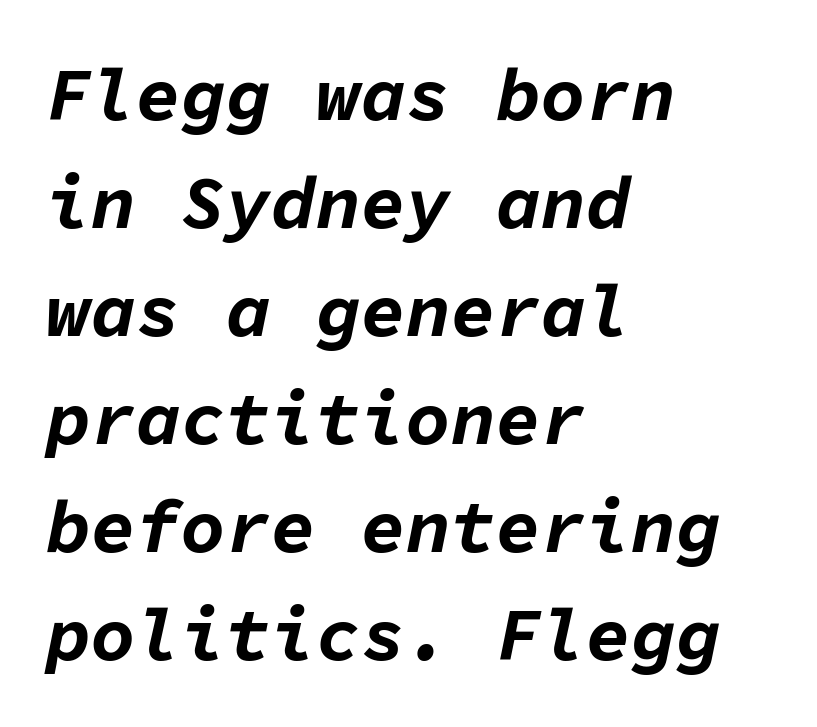
{"italic": "yes", "lean": "right", "slant_degrees": 11, "bold": "yes", "weight": "bold", "width": "normal", "stroke_contrast": "low", "x_height": "medium", "monospaced": "yes", "underline": "no", "align": "left", "line_spacing": "normal", "line_spacing_ratio": 1.44, "letter_spacing": "normal", "letter_spacing_em": 0.0, "glyph_px": 75}
